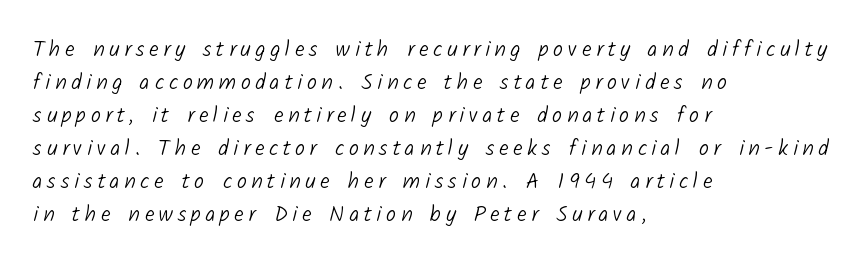
Q: Is the text bold? A: No.
Q: Is the text underlined? A: No.
Q: How is the paragraph aligned? A: Left-aligned.
Q: Is the spacing between letters normal or unusually wide? A: Unusually wide.
Q: Is the spacing between lines tight, normal or loose? A: Normal.
